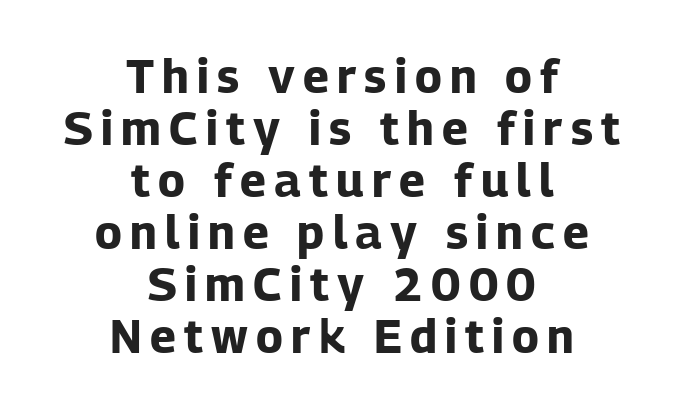
A dark, heavy texture on the line: the type is bold. Do the characters align in a grid? No, the font is proportional. Leading: reduced. Does the copy run flush right? No — it is centered line by line.
